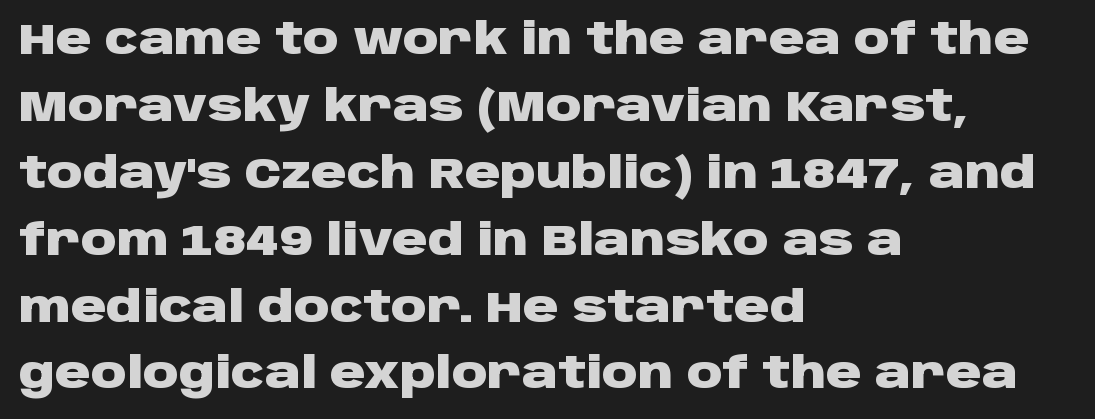
The passage shown is typed in a proportional face where columns would drift. Tracking value appears to be zero — textbook default spacing. What kind of face is this? One without serifs — a sans. Look at the stroke-to-counter ratio: heavy, a bold.
